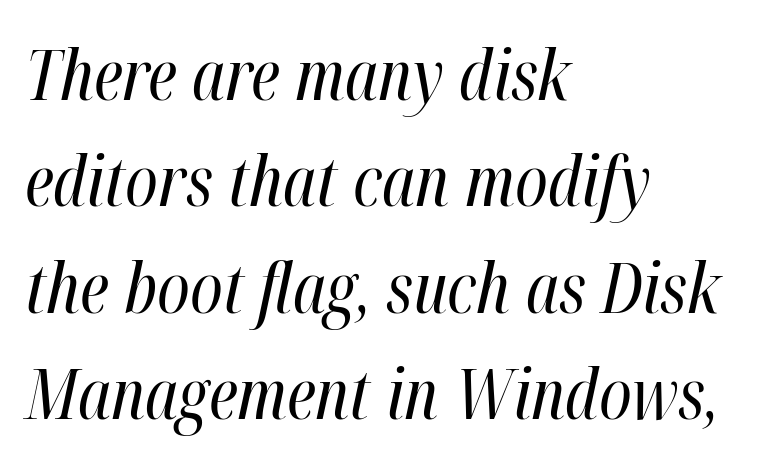
{"italic": "yes", "lean": "right", "slant_degrees": 12, "bold": "no", "weight": "regular", "width": "condensed", "stroke_contrast": "high", "x_height": "medium", "monospaced": "no", "underline": "no", "align": "left", "line_spacing": "normal", "line_spacing_ratio": 1.52, "letter_spacing": "normal", "letter_spacing_em": 0.0, "glyph_px": 70}
